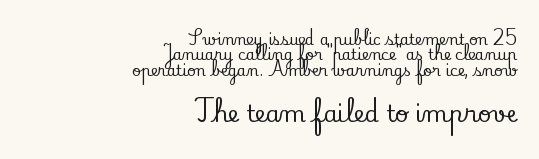
Q: Is the text italic (slanted)? A: No, it is upright.
Q: Is the text underlined? A: No.
Q: How is the paragraph aligned? A: Right-aligned.
Q: Is the spacing between letters normal or unusually wide? A: Normal.
Q: Is the spacing between lines tight, normal or loose? A: Tight.
Q: Which block of text is set in a larger size, the first (top) or the second (bottom)? A: The second (bottom) one.
